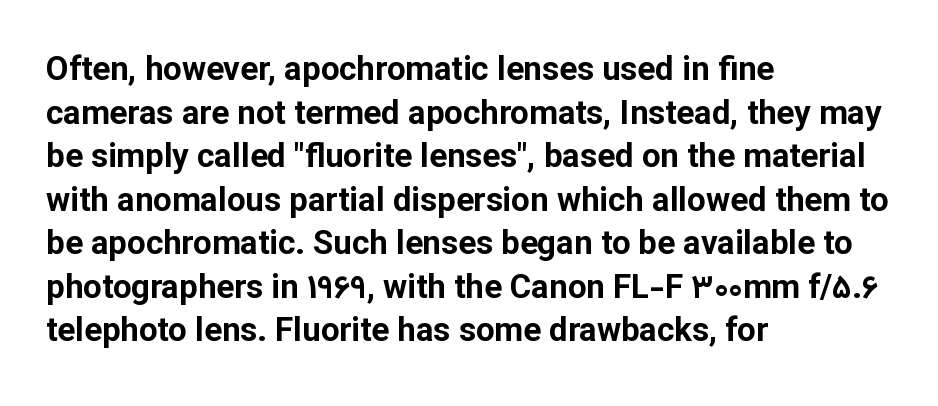
The image shows 33 px bold sans-serif type, upright; set left-aligned, normal line spacing (1.32x), normal letter spacing, not underlined; low stroke contrast and a medium x-height.
